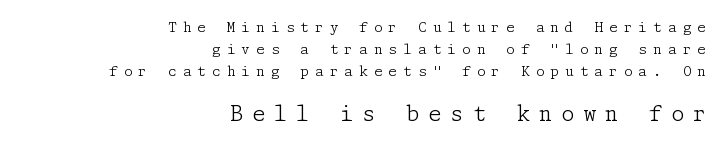
Q: Is the text bold? A: No.
Q: Is the text italic (slanted)? A: No, it is upright.
Q: Is the text underlined? A: No.
Q: How is the paragraph aligned? A: Right-aligned.
Q: Is the spacing between letters normal or unusually wide? A: Unusually wide.
Q: Is the spacing between lines tight, normal or loose? A: Normal.
Q: Which block of text is set in a larger size, the first (top) or the second (bottom)? A: The second (bottom) one.
